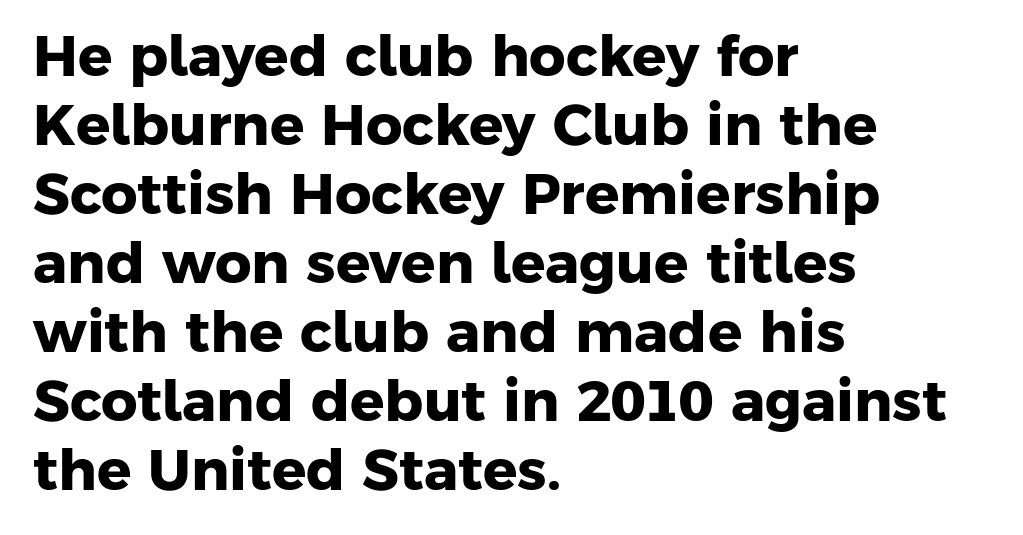
Unmarked baselines from the first word to the last. The letters carry no serifs — their stems end cleanly without finishing strokes. The face used here is rendered with its standard letterfit. Is this a fixed-width face? No — the glyphs have proportional, varying widths. Stroke thickness is high; the sample reads as a true bold.
